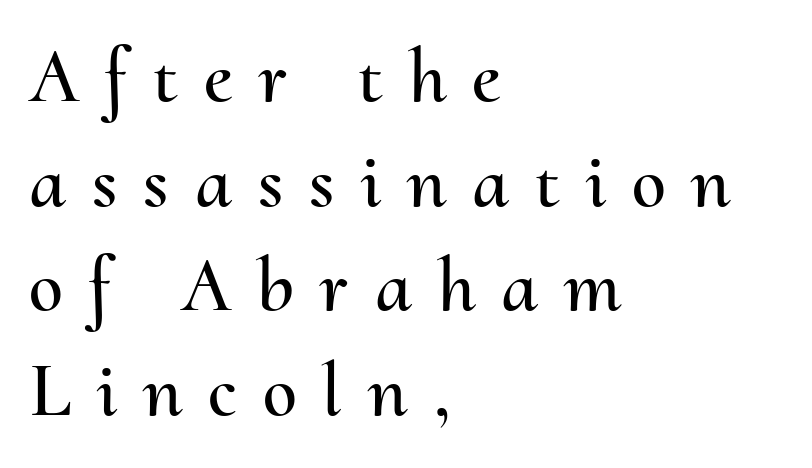
Interline gaps are of average width in this sample. The letterforms stand isolated, each surrounded by extra space. A typesetter would call this proportional, since set widths differ per character. Just letters on the line, the space beneath them empty. Each line starts at the same left margin while the right side varies.
